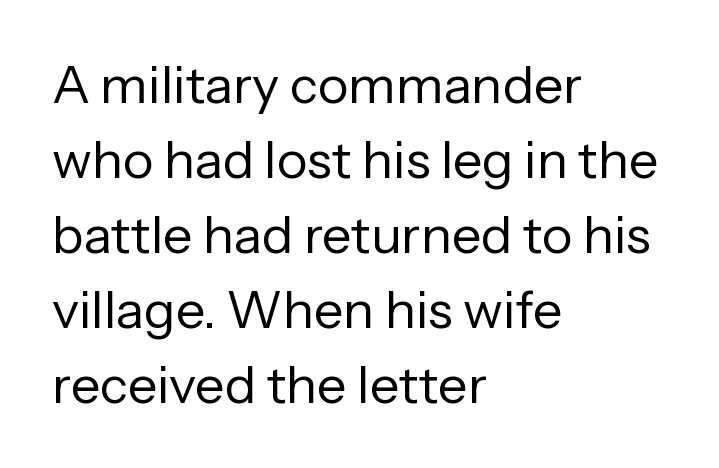
The image shows 52 px regular-weight sans-serif type, upright; set left-aligned, normal line spacing (1.44x), normal letter spacing, not underlined; low stroke contrast and a medium x-height.
